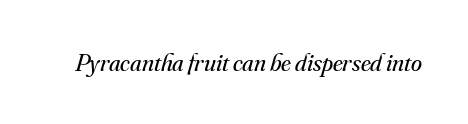
Q: Is the text bold? A: No.
Q: Is the text italic (slanted)? A: Yes, it leans right by about 16 degrees.
Q: Is the text underlined? A: No.
Q: Is the spacing between letters normal or unusually wide? A: Normal.
